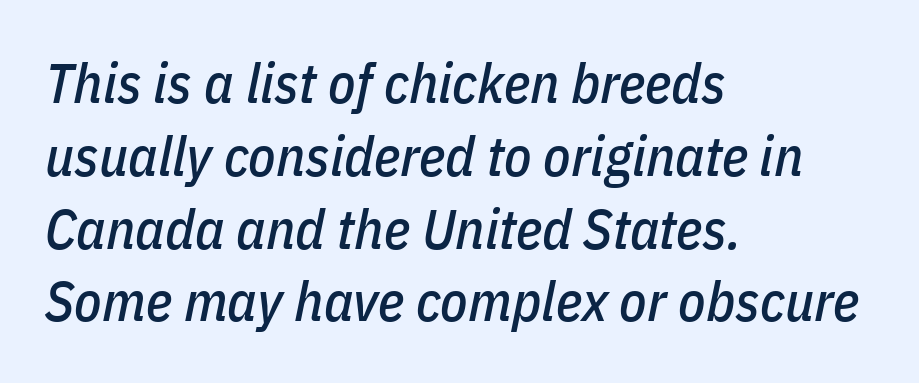
These lines were composed using italics. Reading down the column, the eye jumps a familiar distance to each next line. Every row of glyphs begins at an identical x-position on the left. Character widths vary here, with narrow letters taking less room than wide ones.
